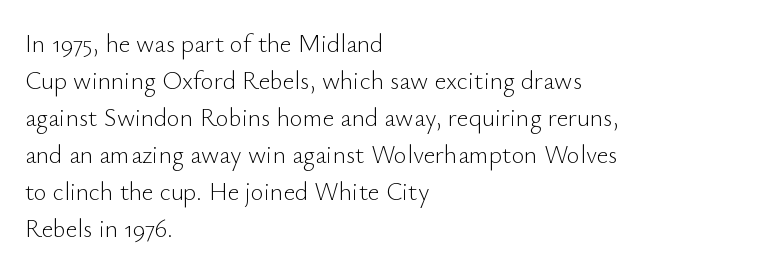
{"italic": "no", "bold": "no", "underline": "no", "align": "left", "line_spacing": "normal", "line_spacing_ratio": 1.48, "letter_spacing": "normal", "letter_spacing_em": 0.0, "glyph_px": 25}
